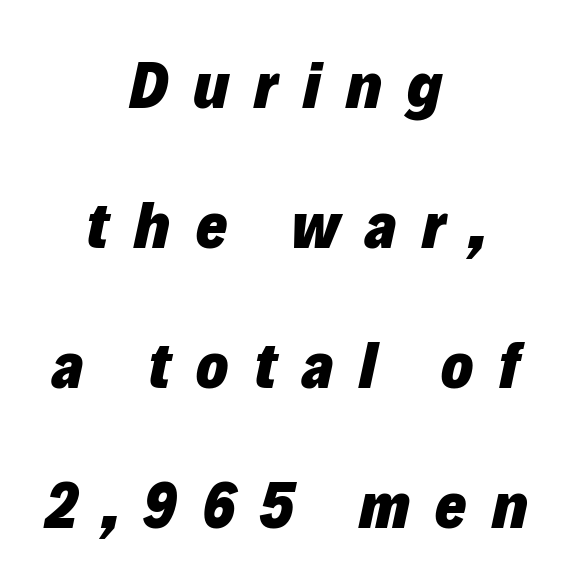
Q: Is the text bold? A: Yes.
Q: Is the text italic (slanted)? A: Yes, it leans right by about 12 degrees.
Q: Is the text underlined? A: No.
Q: How is the paragraph aligned? A: Centered.
Q: Is the spacing between letters normal or unusually wide? A: Unusually wide.
Q: Is the spacing between lines tight, normal or loose? A: Loose.
Q: Width (condensed, normal, or wide)? A: Normal.
Q: Stroke contrast? A: Low.
Q: x-height? A: Medium.
Q: Monospaced? A: No.
